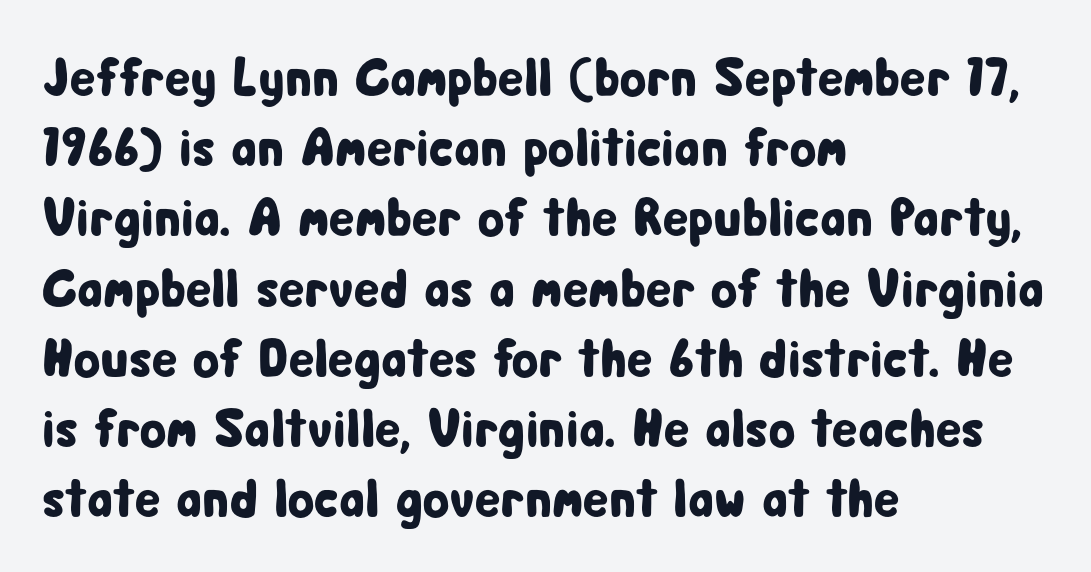
The image shows 54 px condensed sans-serif type, upright; set left-aligned, normal line spacing (1.3x), normal letter spacing, not underlined; low stroke contrast and a medium x-height.
